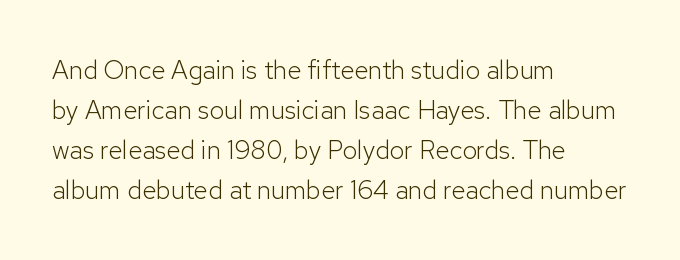
Q: Is the text bold? A: No.
Q: Is the text italic (slanted)? A: No, it is upright.
Q: Is the text underlined? A: No.
Q: How is the paragraph aligned? A: Left-aligned.
Q: Is the spacing between letters normal or unusually wide? A: Normal.
Q: Is the spacing between lines tight, normal or loose? A: Normal.
